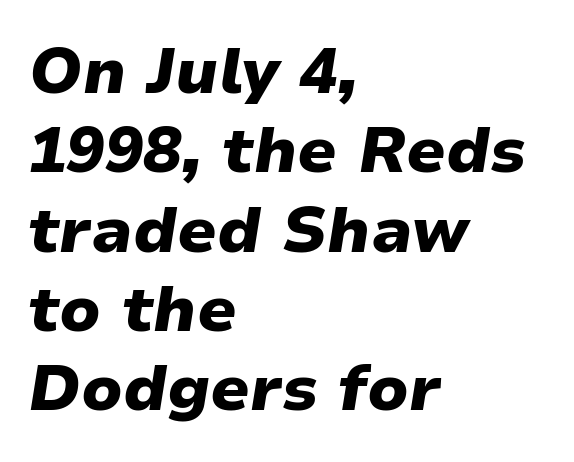
{"italic": "yes", "lean": "right", "slant_degrees": 9, "bold": "yes", "weight": "heavy", "width": "normal", "stroke_contrast": "low", "x_height": "medium", "monospaced": "no", "underline": "no", "align": "left", "line_spacing_ratio": 1.24, "letter_spacing": "normal", "letter_spacing_em": 0.0, "glyph_px": 64}
